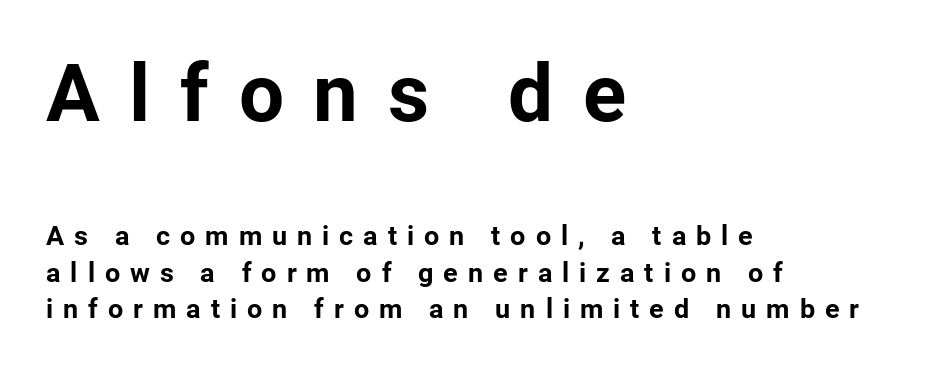
There is plenty of visible air inserted between adjacent glyphs. Teacher's note: observe the even left margin — that is flush-left alignment. Anything drawn beneath the words? Only blank space. Posture: straight, roman, zero tilt. Horizontal bands of white between lines are of average thickness.
